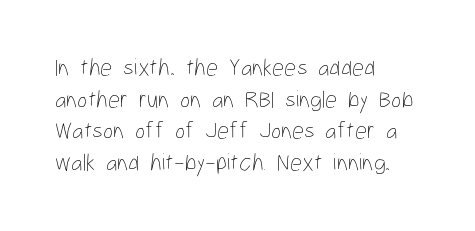
The image shows 24 px text type, upright; set left-aligned, normal line spacing (1.32x), normal letter spacing, not underlined.
